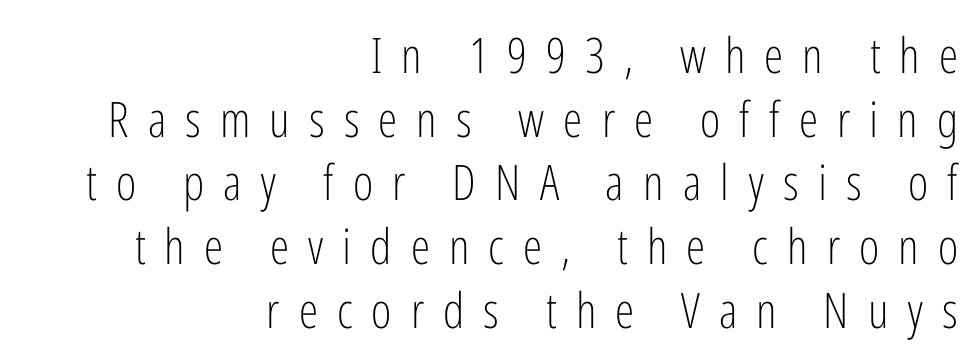
The image shows 49 px light, condensed sans-serif type, upright; set right-aligned, normal line spacing (1.3x), unusually wide letter spacing (+0.39 em), not underlined; low stroke contrast and a medium x-height.
